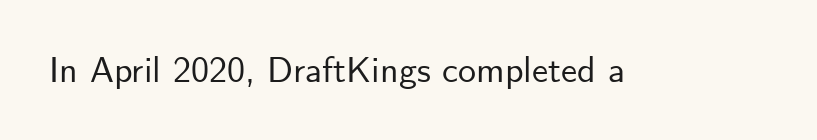
It's the straight-up-and-down kind of type. The face used here is proportionally spaced, like ordinary book or web type. Between one letter and the next there's only the usual sliver of space. The glyphs are unaccompanied by any horizontal stroke below them. Observe the absence of serifs on each vertical stroke in this sample.
